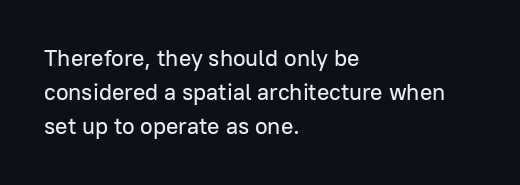
Q: Is the text italic (slanted)? A: No, it is upright.
Q: Is the text underlined? A: No.
Q: How is the paragraph aligned? A: Left-aligned.
Q: Is the spacing between letters normal or unusually wide? A: Normal.
Q: Is the spacing between lines tight, normal or loose? A: Normal.
